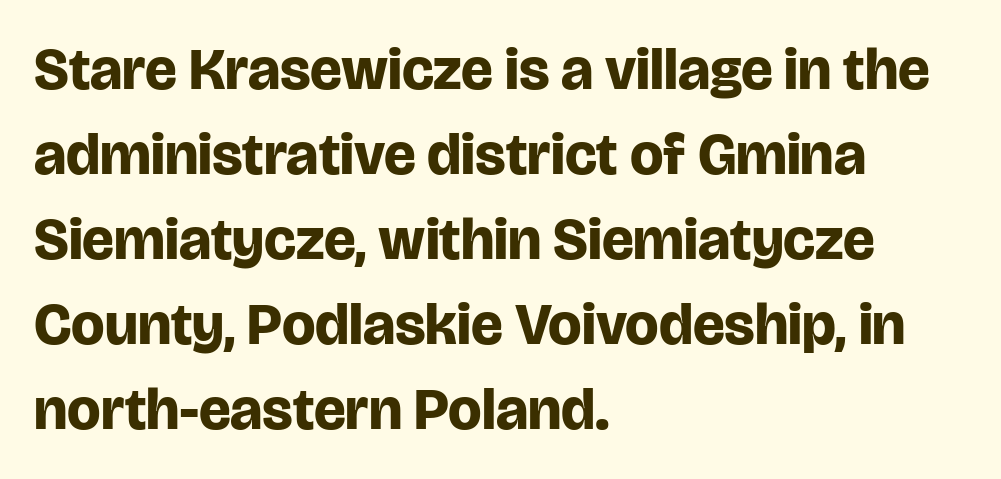
The image shows 59 px bold sans-serif type, upright; set left-aligned, normal line spacing (1.44x), normal letter spacing, not underlined; low stroke contrast and a large x-height.
